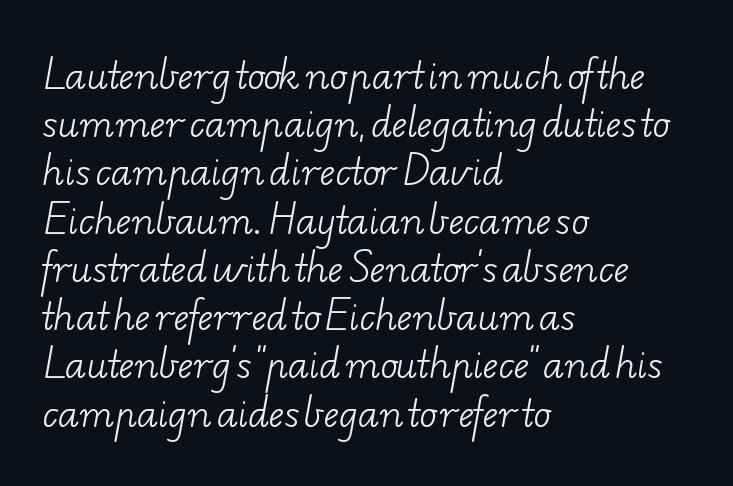
{"serif": "yes", "bold": "no", "weight": "light", "width": "wide", "stroke_contrast": "low", "x_height": "small", "monospaced": "no", "underline": "no", "align": "left", "line_spacing": "normal", "line_spacing_ratio": 1.34, "letter_spacing": "normal", "letter_spacing_em": 0.0, "glyph_px": 36}
